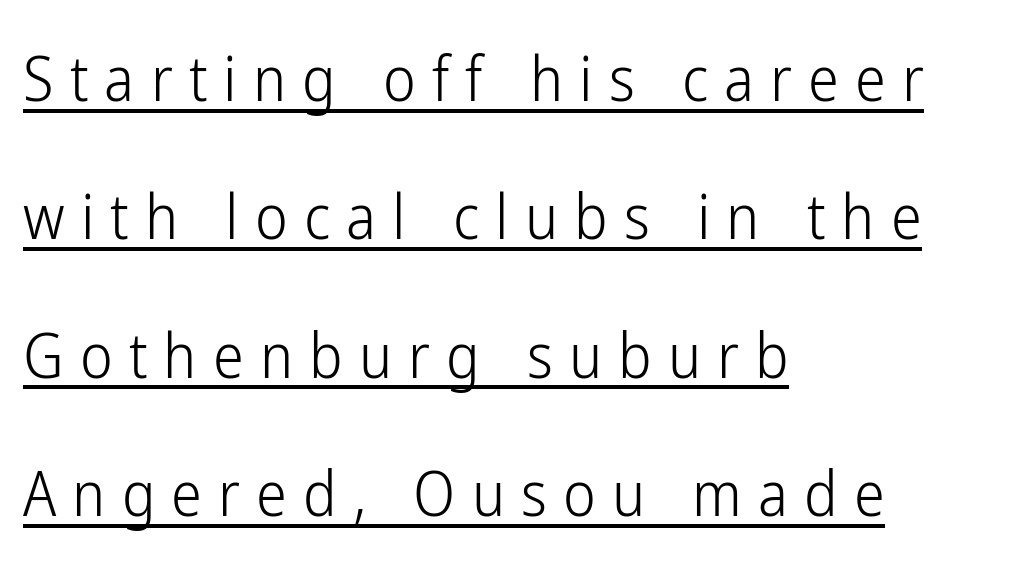
Q: Is the text bold? A: No.
Q: Is the text italic (slanted)? A: No, it is upright.
Q: Is the typeface a serif or a sans-serif typeface? A: Sans-serif.
Q: Is the text underlined? A: Yes.
Q: How is the paragraph aligned? A: Left-aligned.
Q: Is the spacing between letters normal or unusually wide? A: Unusually wide.
Q: Is the spacing between lines tight, normal or loose? A: Loose.
Q: Width (condensed, normal, or wide)? A: Condensed.
Q: Stroke contrast? A: Low.
Q: x-height? A: Medium.
Q: Monospaced? A: No.
